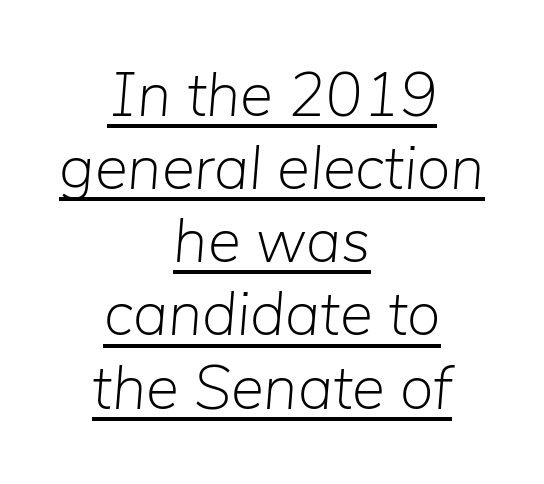
Q: Is the text bold? A: No.
Q: Is the text italic (slanted)? A: Yes, it leans right by about 5 degrees.
Q: Is the text underlined? A: Yes.
Q: How is the paragraph aligned? A: Centered.
Q: Is the spacing between letters normal or unusually wide? A: Normal.
Q: Width (condensed, normal, or wide)? A: Normal.
Q: Stroke contrast? A: Low.
Q: x-height? A: Medium.
Q: Monospaced? A: No.
